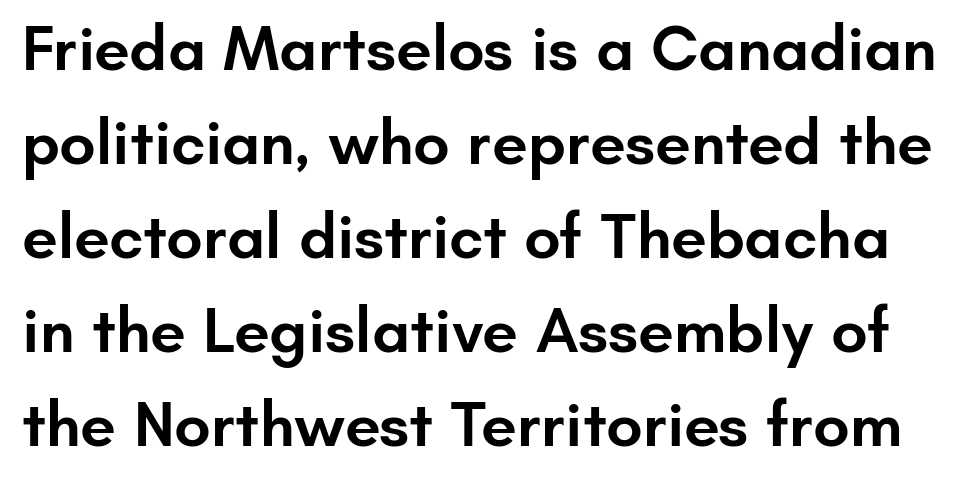
These lines carry some extra weight — a demibold, not a full bold. Regarding leading, the lines here are spaced in the standard way. The typography opts for an upright posture over an oblique one. Only glyphs here, with clear space below each row. Does the type have serifs? No, each stem ends abruptly. Words appear dense and cohesive because spacing is normal.
